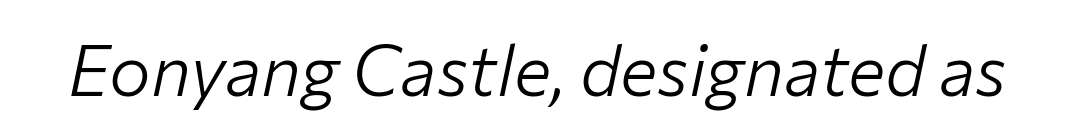
The image shows 70 px light type, italic (leaning right); set normal letter spacing, not underlined; low stroke contrast and a medium x-height.
